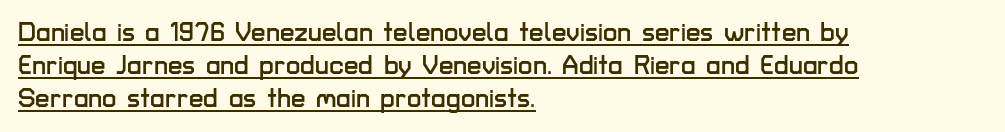
{"italic": "no", "underline": "yes", "align": "left", "line_spacing": "normal", "line_spacing_ratio": 1.26, "letter_spacing": "normal", "letter_spacing_em": 0.0, "glyph_px": 26}
